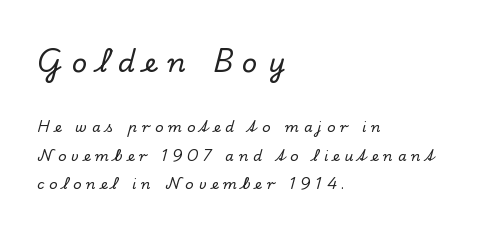
Q: Is the text italic (slanted)? A: Yes.
Q: Is the text underlined? A: No.
Q: How is the paragraph aligned? A: Left-aligned.
Q: Is the spacing between letters normal or unusually wide? A: Unusually wide.
Q: Is the spacing between lines tight, normal or loose? A: Loose.
Q: Which block of text is set in a larger size, the first (top) or the second (bottom)? A: The first (top) one.
